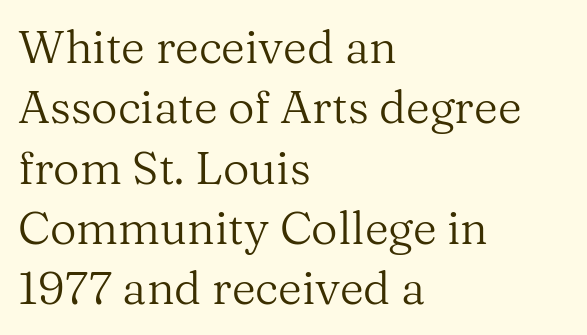
Q: Is the text bold? A: No.
Q: Is the text italic (slanted)? A: No, it is upright.
Q: Is the typeface a serif or a sans-serif typeface? A: Serif.
Q: Is the text underlined? A: No.
Q: How is the paragraph aligned? A: Left-aligned.
Q: Is the spacing between letters normal or unusually wide? A: Normal.
Q: Is the spacing between lines tight, normal or loose? A: Normal.
Q: Width (condensed, normal, or wide)? A: Normal.
Q: Stroke contrast? A: Medium.
Q: x-height? A: Medium.
Q: Monospaced? A: No.
